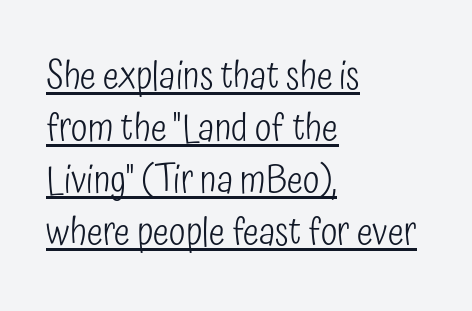
{"serif": "no", "italic": "no", "bold": "no", "weight": "light", "width": "condensed", "stroke_contrast": "low", "x_height": "medium", "monospaced": "no", "underline": "yes", "align": "left", "line_spacing": "normal", "line_spacing_ratio": 1.37, "letter_spacing": "normal", "letter_spacing_em": 0.0, "glyph_px": 38}
